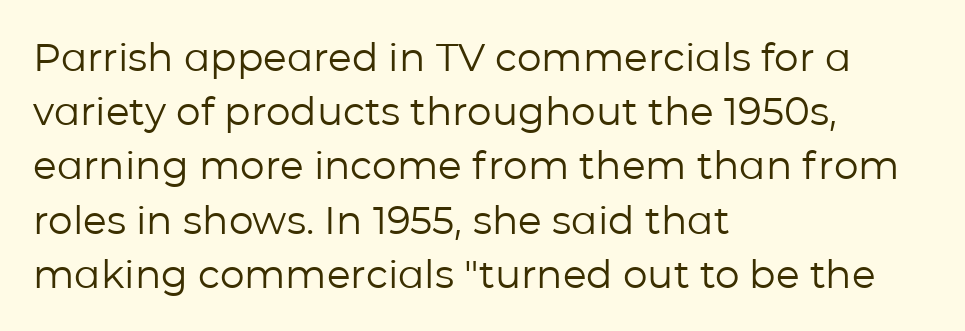
Q: Is the text bold? A: No.
Q: Is the text italic (slanted)? A: No, it is upright.
Q: Is the typeface a serif or a sans-serif typeface? A: Sans-serif.
Q: Is the text underlined? A: No.
Q: How is the paragraph aligned? A: Left-aligned.
Q: Is the spacing between letters normal or unusually wide? A: Normal.
Q: Is the spacing between lines tight, normal or loose? A: Normal.
Q: Width (condensed, normal, or wide)? A: Normal.
Q: Stroke contrast? A: Low.
Q: x-height? A: Medium.
Q: Monospaced? A: No.
